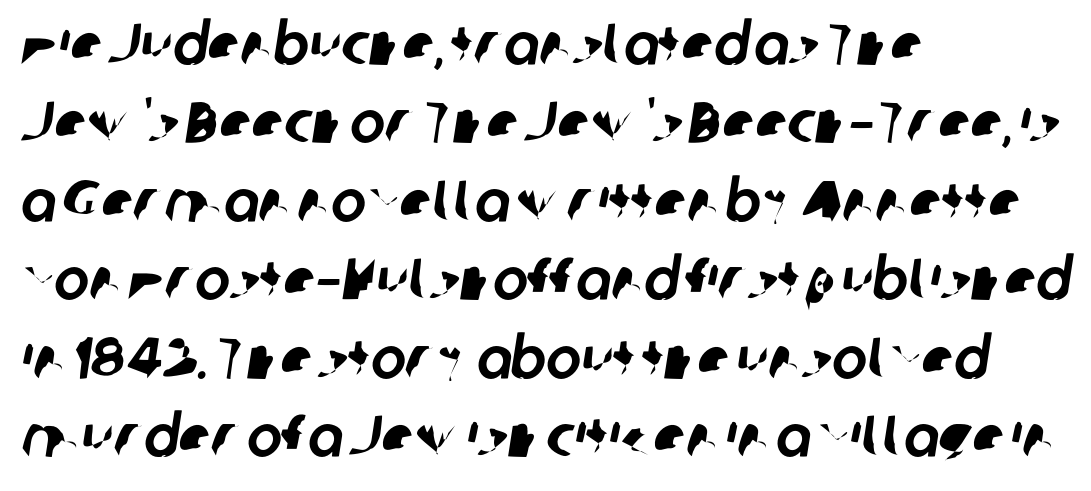
Observe the absence of serifs on each vertical stroke in this sample. Visually the block forms a straight wall on the left and a jagged coastline on the right. Spacing verdict: proportional, widths tailored to each character. These lines keep a tight, regular rhythm from letter to letter. Quick note: interline space is typical. The string is rendered with underlining switched off.
